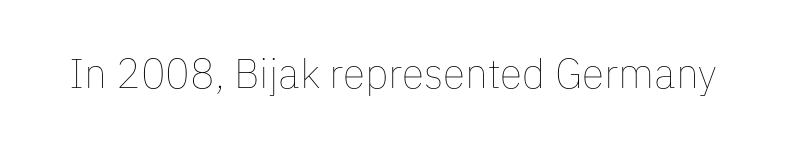
{"italic": "no", "bold": "no", "weight": "thin", "width": "normal", "stroke_contrast": "low", "x_height": "medium", "monospaced": "no", "underline": "no", "letter_spacing": "normal", "letter_spacing_em": 0.0, "glyph_px": 41}
